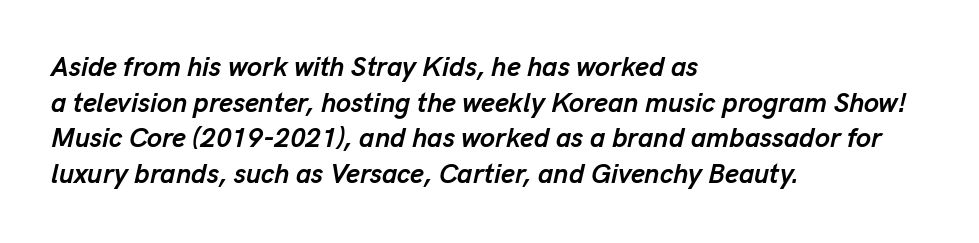
Q: Is the text bold? A: Yes.
Q: Is the text italic (slanted)? A: Yes, it leans right by about 13 degrees.
Q: Is the text underlined? A: No.
Q: How is the paragraph aligned? A: Left-aligned.
Q: Is the spacing between letters normal or unusually wide? A: Normal.
Q: Is the spacing between lines tight, normal or loose? A: Normal.
